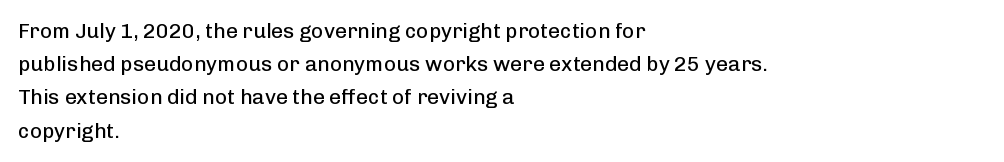
The face looks like a standard text weight, possibly lighter. Short and long lines alike share a common starting point at left. Vertically, the passage feels balanced, rows spaced as you'd expect. A bare baseline throughout the passage. Here the glyphs are tracked normally, forming tight word shapes.
